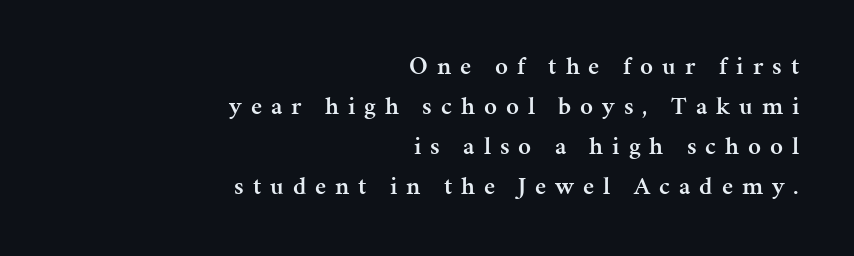
Q: Is the text bold? A: Semi-bold.
Q: Is the text italic (slanted)? A: No, it is upright.
Q: Is the text underlined? A: No.
Q: How is the paragraph aligned? A: Right-aligned.
Q: Is the spacing between letters normal or unusually wide? A: Unusually wide.
Q: Is the spacing between lines tight, normal or loose? A: Normal.
